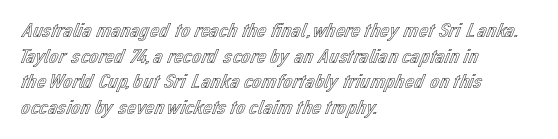
{"underline": "no", "align": "left", "line_spacing_ratio": 1.22, "letter_spacing": "normal", "letter_spacing_em": 0.0, "glyph_px": 21}
